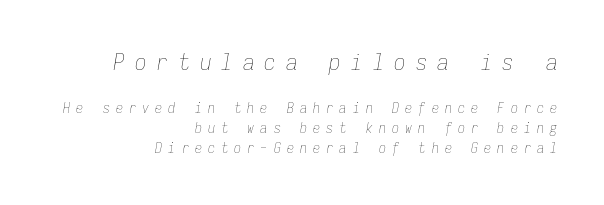
{"italic": "yes", "lean": "right", "slant_degrees": 9, "bold": "no", "underline": "no", "align": "right", "line_spacing": "normal", "line_spacing_ratio": 1.45, "letter_spacing": "wide", "letter_spacing_em": 0.44, "larger_block": "first", "size_ratio": 1.64, "glyph_px": 23}
